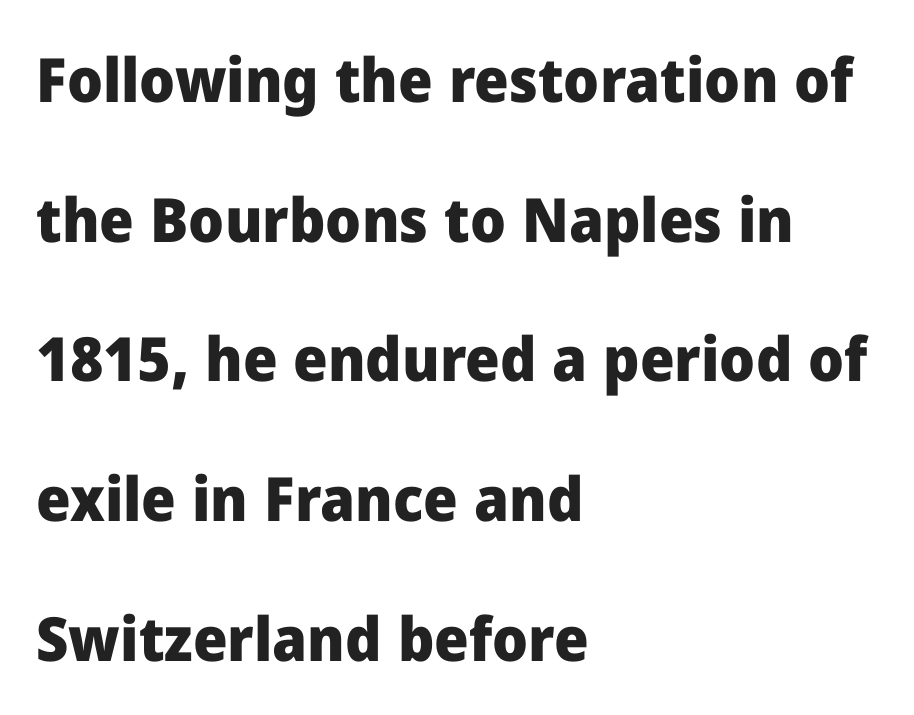
{"serif": "no", "italic": "no", "bold": "yes", "weight": "heavy", "width": "normal", "stroke_contrast": "low", "x_height": "medium", "monospaced": "no", "underline": "no", "align": "left", "line_spacing": "loose", "line_spacing_ratio": 2.29, "letter_spacing": "normal", "letter_spacing_em": 0.0, "glyph_px": 61}
